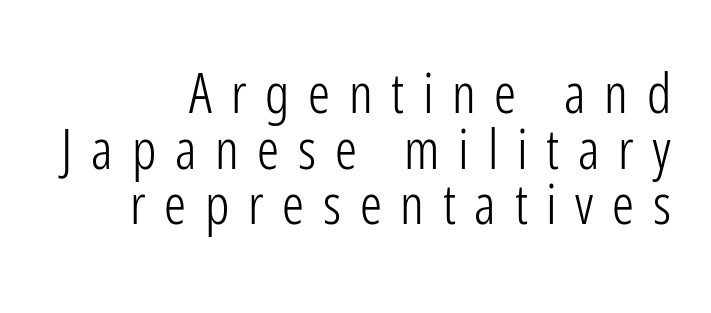
Underline: absent. There is plenty of visible air inserted between adjacent glyphs. These lines were composed using upright roman letters. Where is the straight margin? On the right. Each letter keeps its own natural width here, so spacing adapts to shape. Vertically, the passage feels compressed, each row crowding the next.
